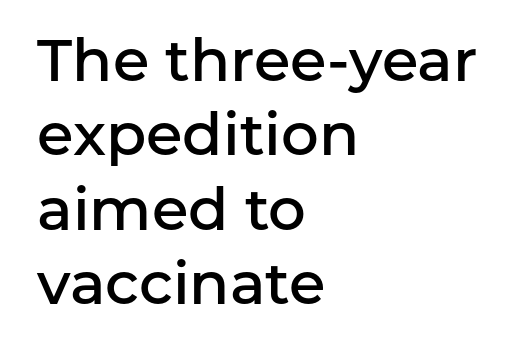
Q: Is the text bold? A: Semi-bold.
Q: Is the text italic (slanted)? A: No, it is upright.
Q: Is the typeface a serif or a sans-serif typeface? A: Sans-serif.
Q: Is the text underlined? A: No.
Q: How is the paragraph aligned? A: Left-aligned.
Q: Is the spacing between letters normal or unusually wide? A: Normal.
Q: Is the spacing between lines tight, normal or loose? A: Normal.
Q: Width (condensed, normal, or wide)? A: Normal.
Q: Stroke contrast? A: Low.
Q: x-height? A: Medium.
Q: Monospaced? A: No.
